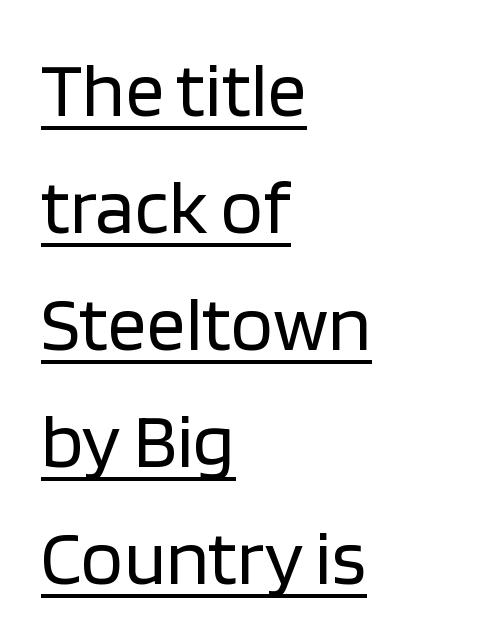
{"serif": "no", "italic": "no", "bold": "no", "weight": "regular", "width": "normal", "stroke_contrast": "low", "x_height": "large", "monospaced": "no", "underline": "yes", "align": "left", "line_spacing": "normal", "line_spacing_ratio": 1.5, "letter_spacing": "normal", "letter_spacing_em": 0.0, "glyph_px": 78}
